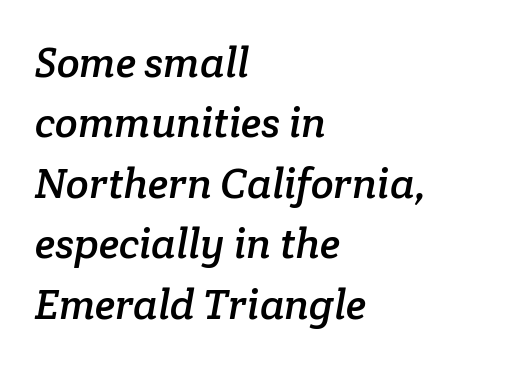
{"serif": "yes", "width": "normal", "stroke_contrast": "low", "x_height": "medium", "monospaced": "no", "underline": "no", "align": "left", "line_spacing": "normal", "line_spacing_ratio": 1.44, "letter_spacing": "normal", "letter_spacing_em": 0.0, "glyph_px": 42}
